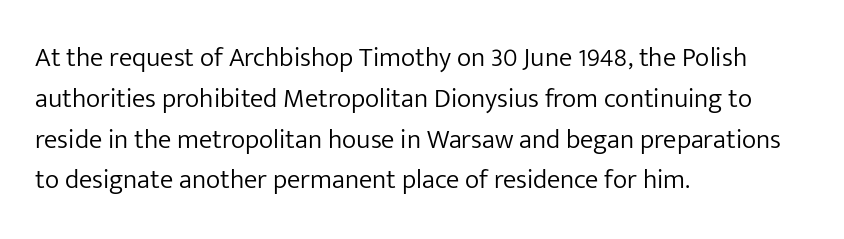
The image shows 27 px text type, upright; set left-aligned, normal line spacing (1.51x), normal letter spacing, not underlined.
